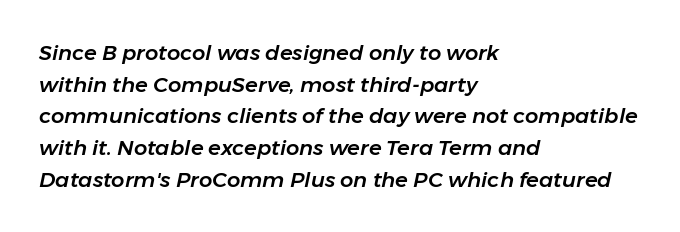
{"italic": "yes", "lean": "right", "slant_degrees": 11, "underline": "no", "align": "left", "line_spacing": "normal", "line_spacing_ratio": 1.51, "letter_spacing": "normal", "letter_spacing_em": 0.0, "glyph_px": 21}
